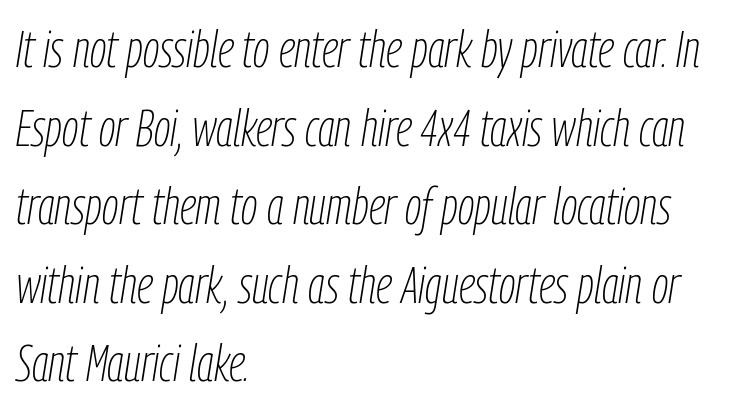
The text carries the slant typical of an italic or oblique font. Stems and bowls with no extra thickness — not bold. Underlining? Definitely not there. This rendering leaves character spacing at its baseline value.
